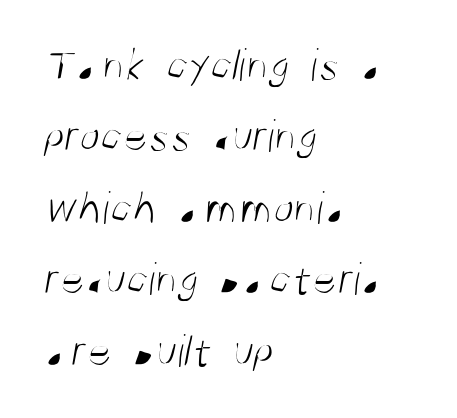
The image shows 47 px light, condensed sans-serif type; set left-aligned, normal line spacing (1.52x), normal letter spacing, not underlined; medium stroke contrast and a large x-height.
